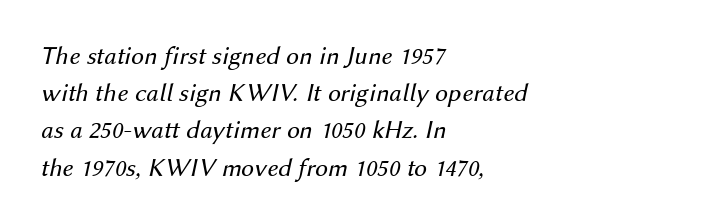
The image shows 26 px text type, italic (leaning right); set left-aligned, normal line spacing (1.43x), normal letter spacing, not underlined.
